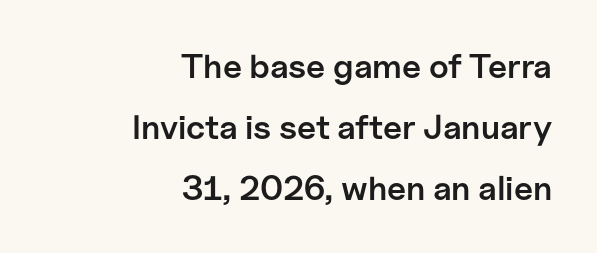
Q: Is the text bold? A: Semi-bold.
Q: Is the text italic (slanted)? A: No, it is upright.
Q: Is the typeface a serif or a sans-serif typeface? A: Sans-serif.
Q: Is the text underlined? A: No.
Q: How is the paragraph aligned? A: Right-aligned.
Q: Is the spacing between letters normal or unusually wide? A: Normal.
Q: Width (condensed, normal, or wide)? A: Normal.
Q: Stroke contrast? A: Low.
Q: x-height? A: Medium.
Q: Monospaced? A: No.
